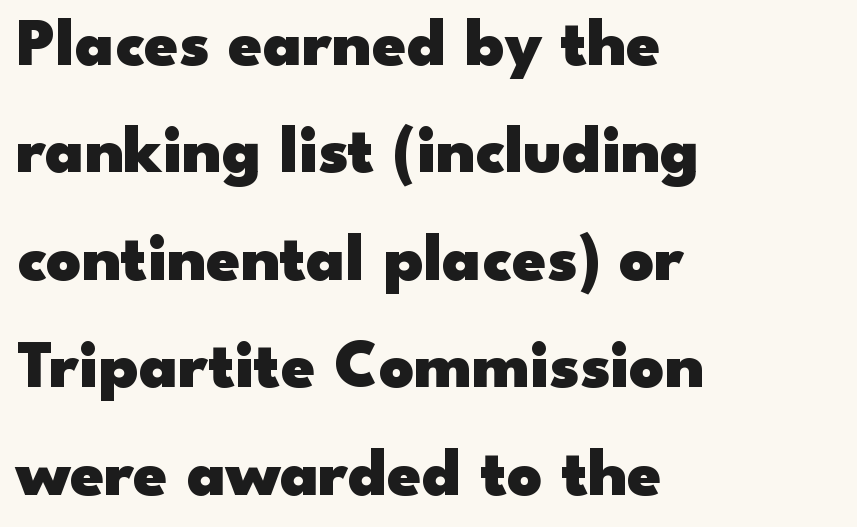
Q: Is the text bold? A: Yes.
Q: Is the text italic (slanted)? A: No, it is upright.
Q: Is the typeface a serif or a sans-serif typeface? A: Sans-serif.
Q: Is the text underlined? A: No.
Q: How is the paragraph aligned? A: Left-aligned.
Q: Is the spacing between letters normal or unusually wide? A: Normal.
Q: Is the spacing between lines tight, normal or loose? A: Normal.
Q: Width (condensed, normal, or wide)? A: Wide.
Q: Stroke contrast? A: Low.
Q: x-height? A: Small.
Q: Monospaced? A: No.
